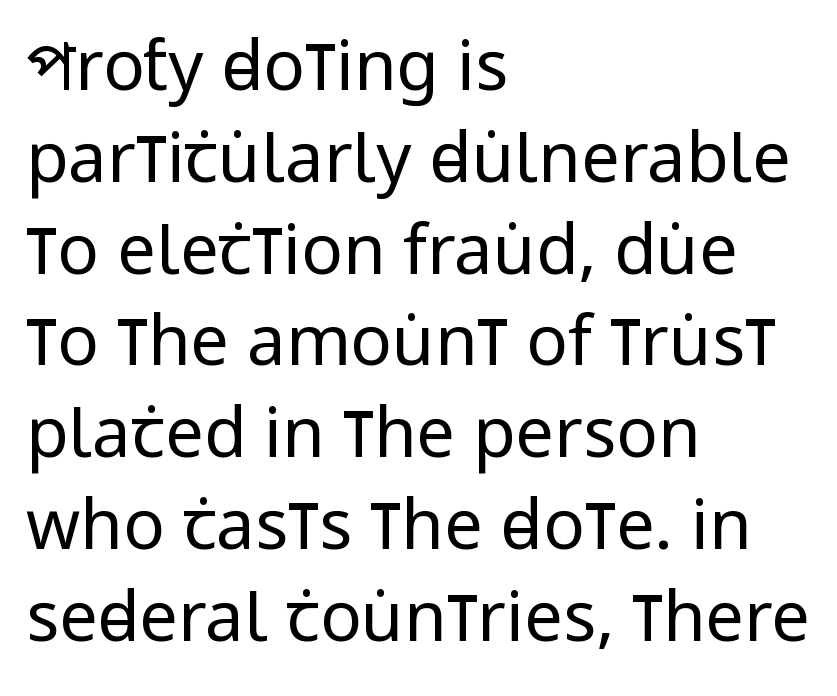
Is there much room between lines? A standard amount, neither cramped nor airy. One-word summary of the alignment: left. Caption: standard tracking, unaltered. Here the designer chose a conventional face with non-uniform glyph widths.
